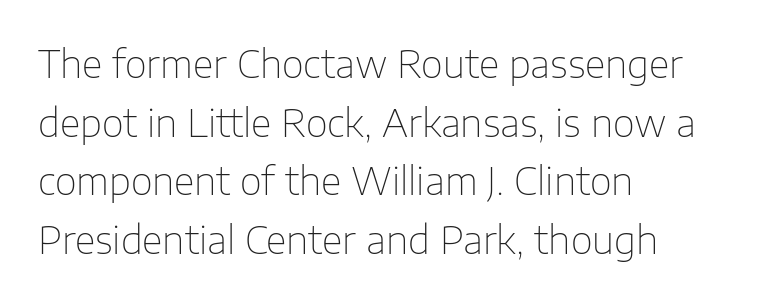
{"serif": "no", "italic": "no", "bold": "no", "weight": "thin", "width": "normal", "stroke_contrast": "low", "x_height": "medium", "monospaced": "no", "underline": "no", "align": "left", "line_spacing": "normal", "line_spacing_ratio": 1.54, "letter_spacing": "normal", "letter_spacing_em": 0.0, "glyph_px": 38}
